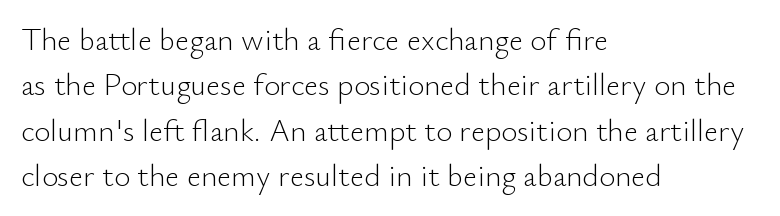
Q: Is the text bold? A: No.
Q: Is the text italic (slanted)? A: No, it is upright.
Q: Is the typeface a serif or a sans-serif typeface? A: Sans-serif.
Q: Is the text underlined? A: No.
Q: How is the paragraph aligned? A: Left-aligned.
Q: Is the spacing between letters normal or unusually wide? A: Normal.
Q: Is the spacing between lines tight, normal or loose? A: Normal.
Q: Width (condensed, normal, or wide)? A: Normal.
Q: Stroke contrast? A: Low.
Q: x-height? A: Small.
Q: Monospaced? A: No.
